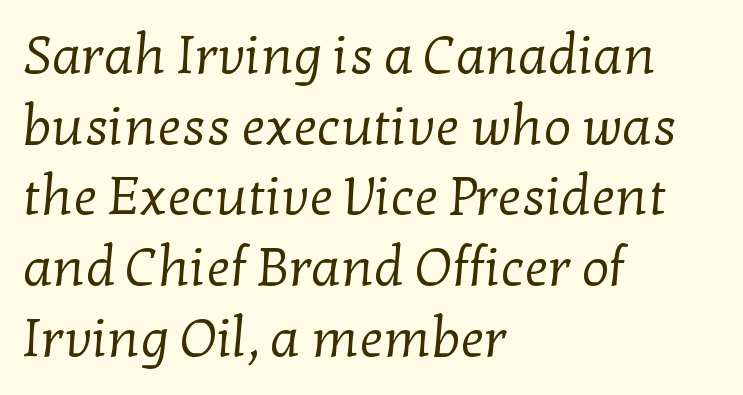
{"serif": "yes", "bold": "no", "weight": "regular", "width": "normal", "stroke_contrast": "low", "x_height": "medium", "monospaced": "no", "underline": "no", "align": "left", "line_spacing": "normal", "line_spacing_ratio": 1.31, "letter_spacing": "normal", "letter_spacing_em": 0.0, "glyph_px": 54}
